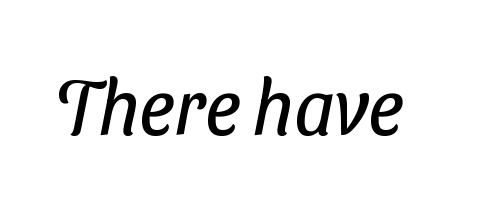
The image shows 78 px regular-weight, condensed sans-serif type; set normal letter spacing, not underlined; low stroke contrast and a medium x-height.
